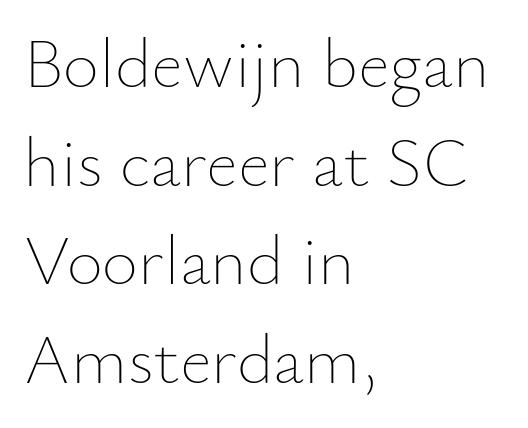
Q: Is the text bold? A: No.
Q: Is the text italic (slanted)? A: No, it is upright.
Q: Is the text underlined? A: No.
Q: How is the paragraph aligned? A: Left-aligned.
Q: Is the spacing between letters normal or unusually wide? A: Normal.
Q: Is the spacing between lines tight, normal or loose? A: Normal.
Q: Width (condensed, normal, or wide)? A: Normal.
Q: Stroke contrast? A: Low.
Q: x-height? A: Small.
Q: Monospaced? A: No.
